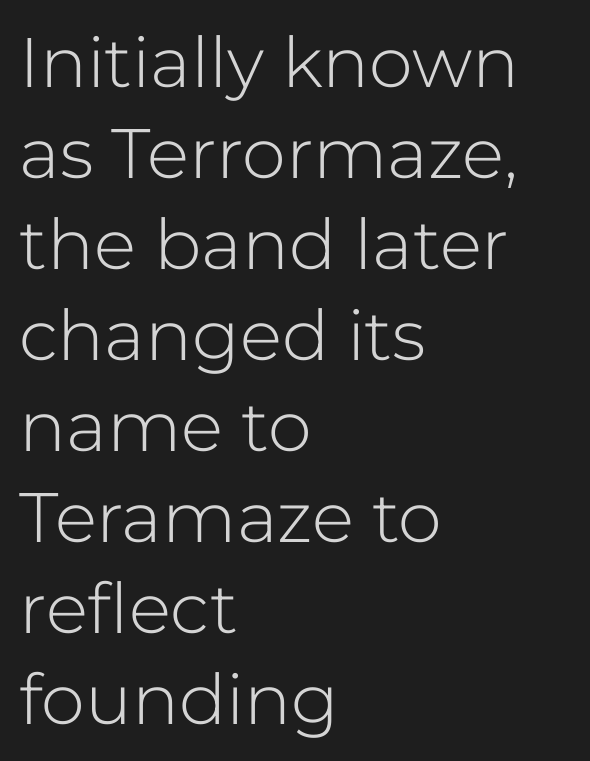
The image shows 70 px light sans-serif type, upright; set left-aligned, normal line spacing (1.3x), normal letter spacing, not underlined; low stroke contrast and a medium x-height.
